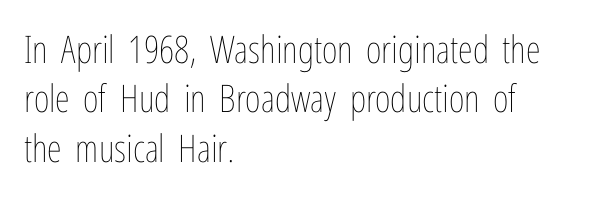
{"italic": "no", "bold": "no", "weight": "thin", "width": "condensed", "stroke_contrast": "low", "x_height": "medium", "monospaced": "no", "underline": "no", "align": "left", "line_spacing": "normal", "line_spacing_ratio": 1.3, "letter_spacing": "normal", "letter_spacing_em": 0.0, "glyph_px": 38}
